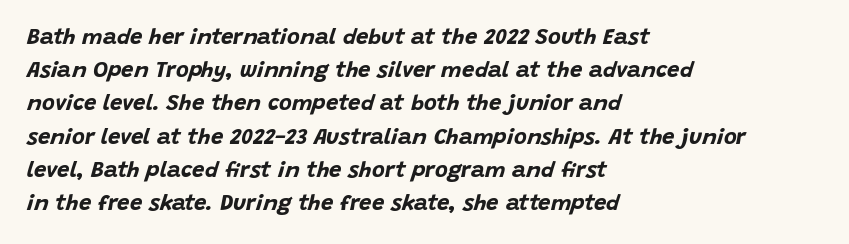
{"italic": "yes", "lean": "right", "slant_degrees": 15, "bold": "yes", "underline": "no", "align": "left", "line_spacing": "normal", "line_spacing_ratio": 1.51, "letter_spacing": "normal", "letter_spacing_em": 0.0, "glyph_px": 22}
